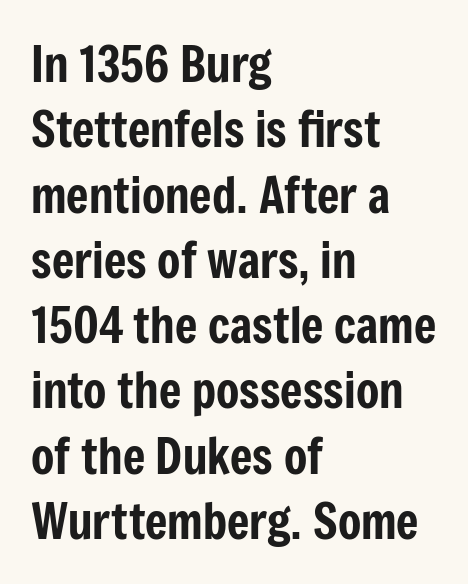
The image shows 48 px condensed sans-serif type, upright; set left-aligned, normal line spacing (1.36x), normal letter spacing, not underlined; low stroke contrast and a medium x-height.
